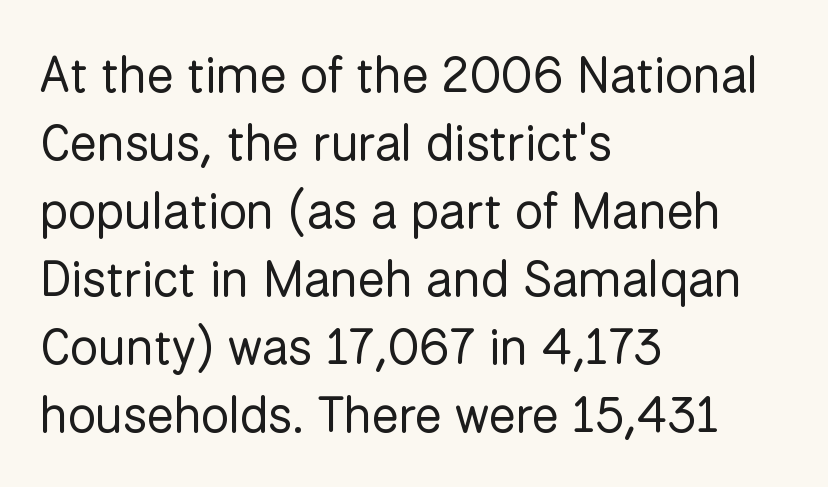
Q: Is the text bold? A: No.
Q: Is the text italic (slanted)? A: No, it is upright.
Q: Is the typeface a serif or a sans-serif typeface? A: Sans-serif.
Q: Is the text underlined? A: No.
Q: How is the paragraph aligned? A: Left-aligned.
Q: Is the spacing between letters normal or unusually wide? A: Normal.
Q: Is the spacing between lines tight, normal or loose? A: Normal.
Q: Width (condensed, normal, or wide)? A: Normal.
Q: Stroke contrast? A: Low.
Q: x-height? A: Medium.
Q: Monospaced? A: No.
